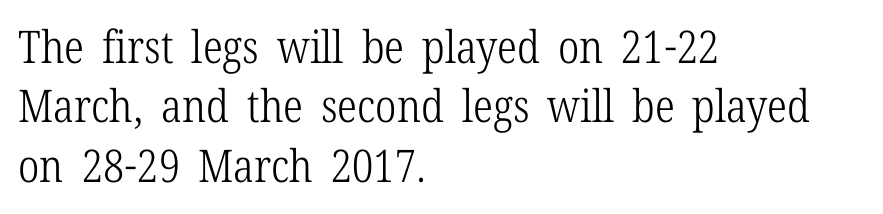
The area under the type is left untouched. The type family on display is of the serif kind. The rows are spaced the way most documents space them. Compared with typical body copy, the letter spacing here is the same.
